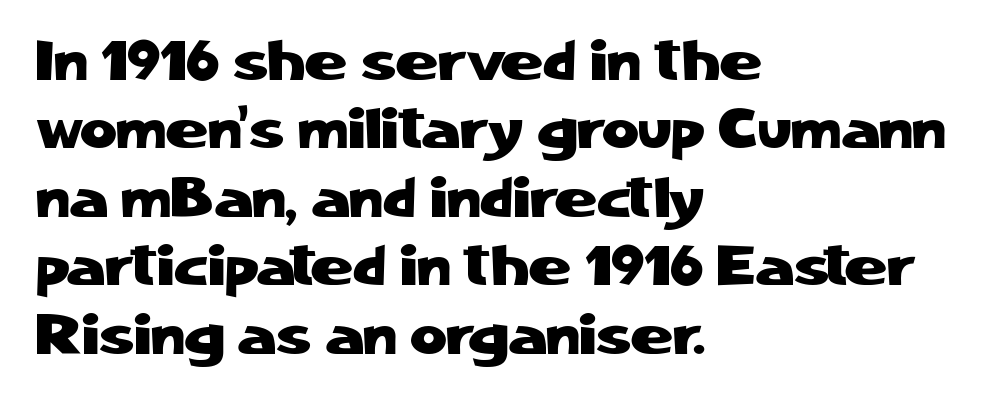
The face used here is a sans, in the tradition of grotesques and geometrics. Character widths vary here, with narrow letters taking less room than wide ones. These lines stack with their left ends in a neat column. In terms of posture, this sample is upright. Default kerning and tracking; the words read as compact shapes.
